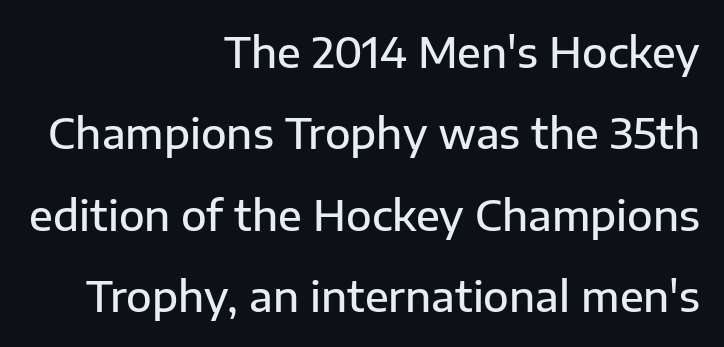
The image shows 42 px semibold sans-serif type, upright; set right-aligned, loose line spacing (1.94x), normal letter spacing, not underlined; low stroke contrast and a medium x-height.
